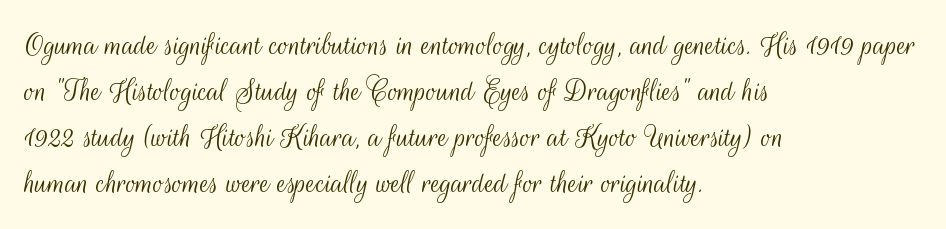
Q: Is the text bold? A: No.
Q: Is the text italic (slanted)? A: Yes.
Q: Is the typeface a serif or a sans-serif typeface? A: Sans-serif.
Q: Is the text underlined? A: No.
Q: How is the paragraph aligned? A: Left-aligned.
Q: Is the spacing between letters normal or unusually wide? A: Normal.
Q: Is the spacing between lines tight, normal or loose? A: Normal.
Q: Width (condensed, normal, or wide)? A: Condensed.
Q: Stroke contrast? A: Medium.
Q: x-height? A: Small.
Q: Monospaced? A: No.
